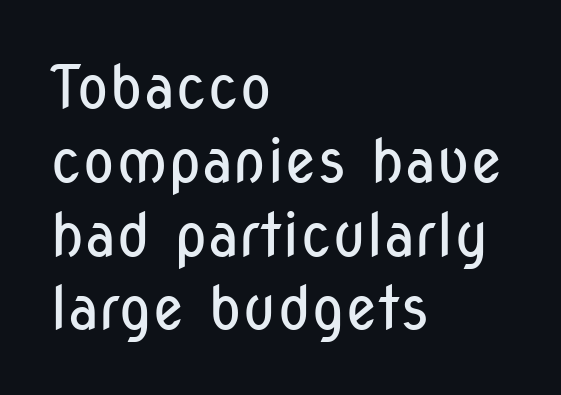
{"serif": "no", "italic": "no", "bold": "no", "weight": "regular", "width": "condensed", "stroke_contrast": "low", "x_height": "medium", "monospaced": "no", "underline": "no", "align": "left", "line_spacing_ratio": 1.23, "letter_spacing": "normal", "letter_spacing_em": 0.0, "glyph_px": 60}
